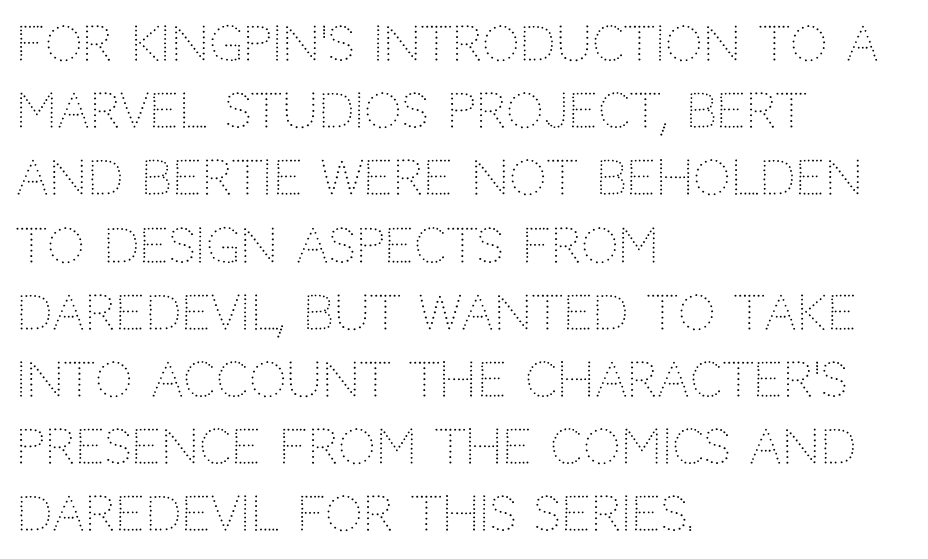
Check where the strokes stop: nothing finishes them off — pure sans. It's the straight-up-and-down kind of type. The passage shown is typed in a proportional face where columns would drift. Underlining? Definitely not there. No extra tracking has been applied to these lines. A typesetter would call this leading conventional body-copy spacing.
